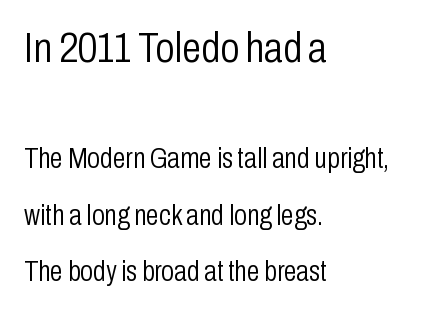
A sans-serif font was chosen for this passage. If you drew a line through each stem, it would be perfectly vertical. The cut favours lightness, reaching ordinary text weight at its darkest. Successive baselines arrive slowly, with a big drop between each. The passage shown is not underscored anywhere. Short and long lines alike share a common starting point at left.
